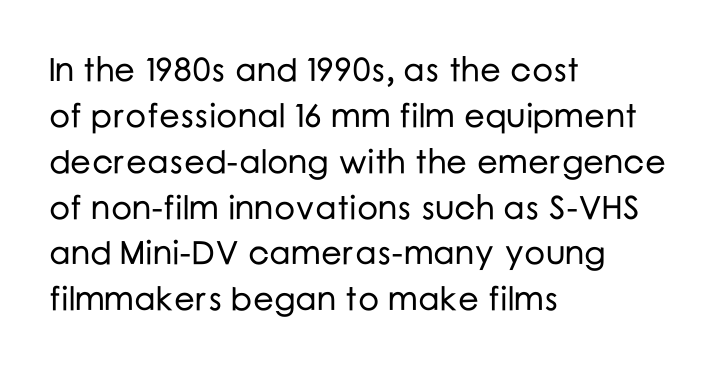
The image shows 33 px sans-serif type, upright; set left-aligned, normal line spacing (1.39x), normal letter spacing, not underlined; low stroke contrast and a medium x-height.
